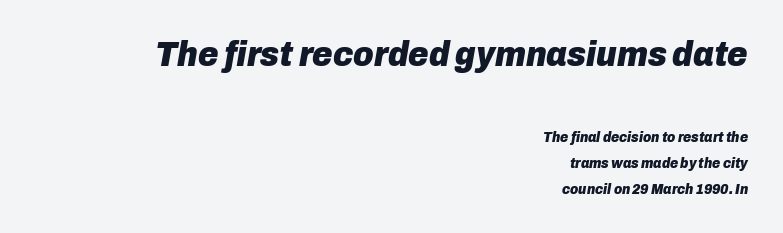
{"italic": "yes", "lean": "right", "slant_degrees": 10, "bold": "yes", "weight": "heavy", "width": "normal", "stroke_contrast": "low", "x_height": "medium", "monospaced": "no", "underline": "no", "align": "right", "line_spacing_ratio": 1.88, "letter_spacing": "normal", "letter_spacing_em": 0.0, "larger_block": "first", "size_ratio": 2.5, "glyph_px": 35}
